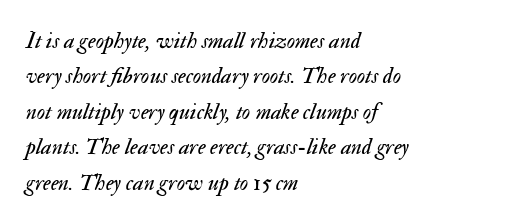
{"italic": "yes", "lean": "right", "slant_degrees": 17, "bold": "no", "underline": "no", "align": "left", "line_spacing": "normal", "line_spacing_ratio": 1.54, "letter_spacing": "normal", "letter_spacing_em": 0.0, "glyph_px": 23}
